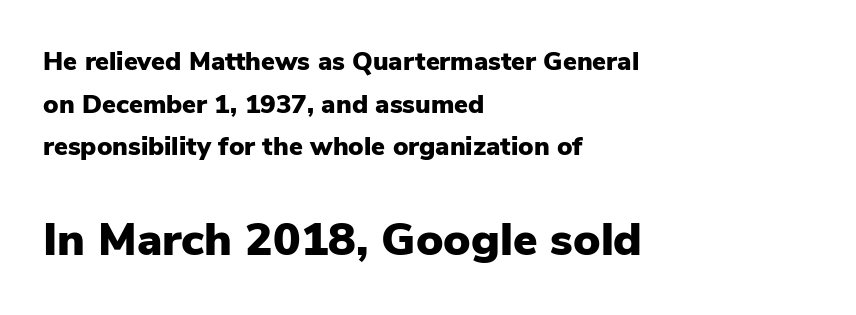
The image shows 46 px heavy sans-serif type, upright; set left-aligned, normal line spacing (1.64x), normal letter spacing, not underlined; the second (bottom) block is 1.77x larger; low stroke contrast and a medium x-height.
